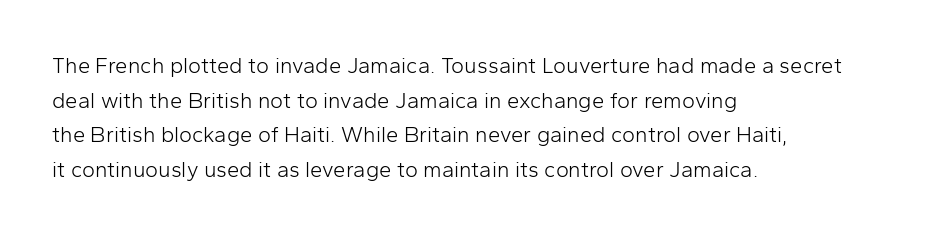
Which margin do the lines hug? The left one — the right edge is uneven. This is roman type, the default non-slanted kind. Summary of vertical rhythm: regular, with standard interline spacing. These glyphs show unthickened strokes, regular width or finer. The rendering keeps characters at their native spacing. The gap between lines stays unmarked.
